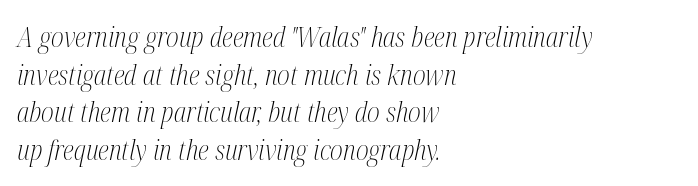
{"serif": "yes", "italic": "yes", "lean": "right", "slant_degrees": 12, "bold": "no", "weight": "light", "width": "condensed", "stroke_contrast": "medium", "x_height": "medium", "monospaced": "no", "underline": "no", "align": "left", "line_spacing": "normal", "line_spacing_ratio": 1.34, "letter_spacing": "normal", "letter_spacing_em": 0.0, "glyph_px": 28}
